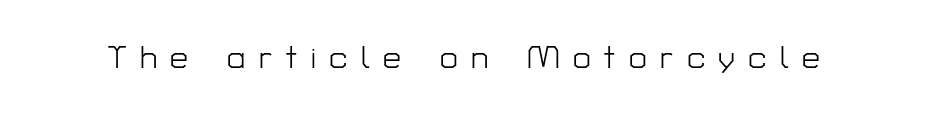
{"serif": "no", "italic": "no", "bold": "no", "weight": "light", "width": "normal", "stroke_contrast": "low", "x_height": "medium", "monospaced": "no", "underline": "no", "letter_spacing": "wide", "letter_spacing_em": 0.41, "glyph_px": 32}
